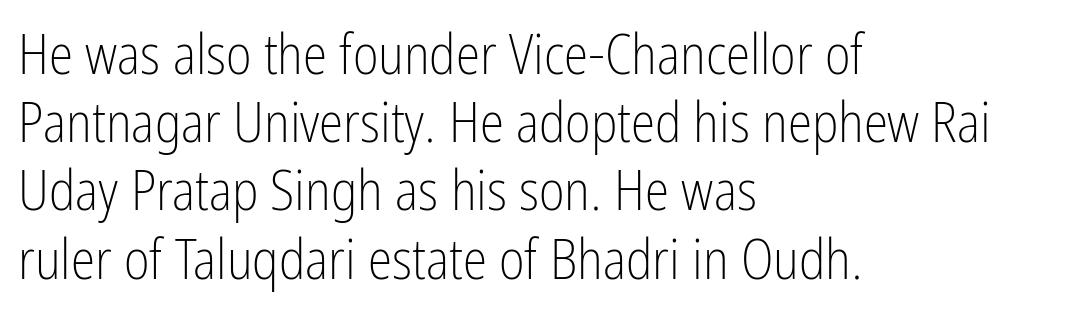
{"serif": "no", "italic": "no", "bold": "no", "weight": "light", "width": "condensed", "stroke_contrast": "low", "x_height": "medium", "monospaced": "no", "underline": "no", "align": "left", "line_spacing_ratio": 1.24, "letter_spacing": "normal", "letter_spacing_em": 0.0, "glyph_px": 55}
